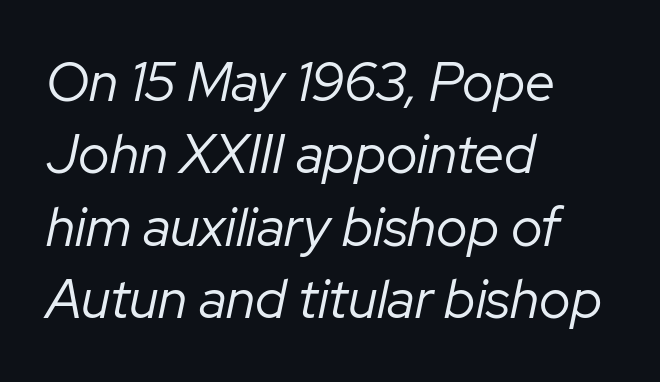
The image shows 54 px regular-weight type, italic (leaning right); set left-aligned, normal line spacing (1.34x), normal letter spacing, not underlined; low stroke contrast and a medium x-height.
